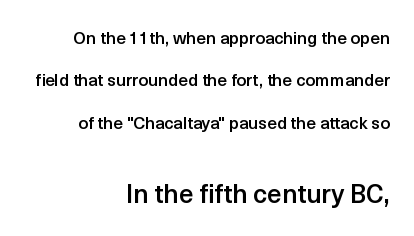
{"italic": "no", "bold": "semi", "underline": "no", "align": "right", "line_spacing": "loose", "line_spacing_ratio": 2.49, "letter_spacing": "normal", "letter_spacing_em": 0.0, "larger_block": "second", "size_ratio": 1.53, "glyph_px": 26}
